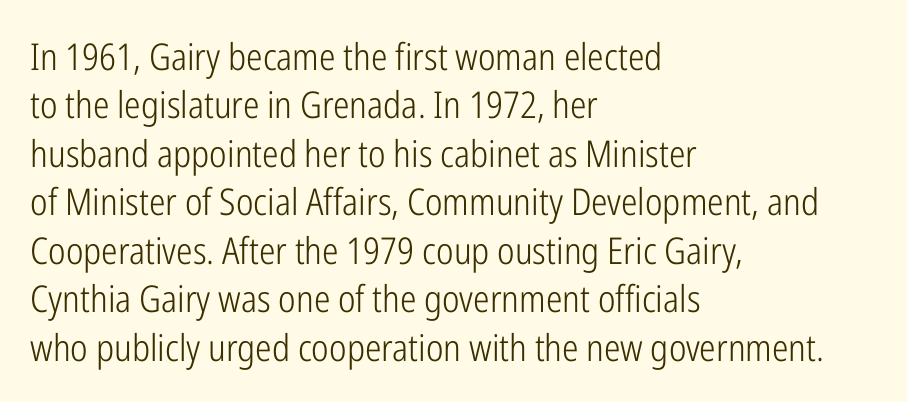
Is there any slant? The stems are plumb. The typesetting does not lean heavy: it is not bold. Decoration check: the copy has no underline. Typographically, this falls in the sans-serif category. In terms of letterspacing, this is plain default setting.
